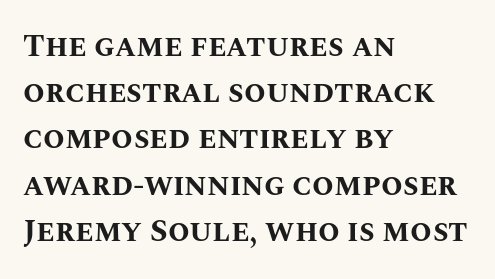
Q: Is the text bold? A: Yes.
Q: Is the text italic (slanted)? A: No, it is upright.
Q: Is the text underlined? A: No.
Q: How is the paragraph aligned? A: Left-aligned.
Q: Is the spacing between letters normal or unusually wide? A: Normal.
Q: Is the spacing between lines tight, normal or loose? A: Normal.
Q: Width (condensed, normal, or wide)? A: Normal.
Q: Stroke contrast? A: Medium.
Q: x-height? A: Large.
Q: Monospaced? A: No.
